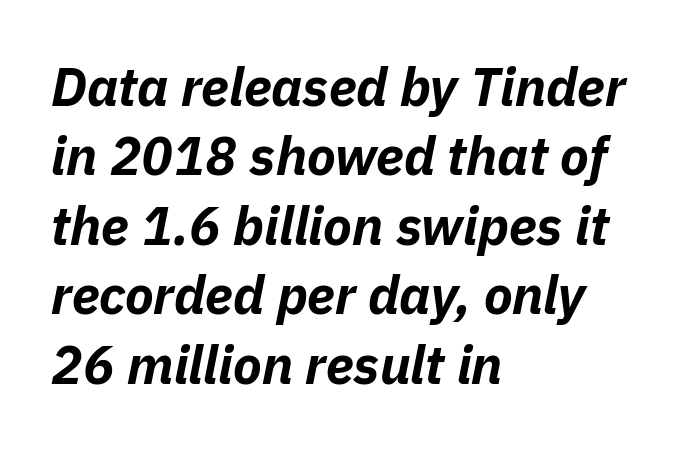
The image shows 53 px bold type, italic (leaning right); set left-aligned, normal line spacing (1.31x), normal letter spacing, not underlined; low stroke contrast and a medium x-height.
